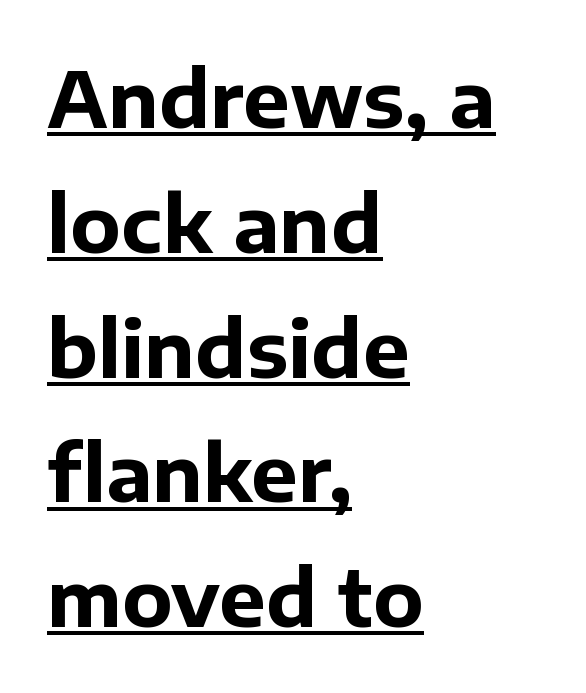
{"serif": "no", "italic": "no", "bold": "yes", "weight": "bold", "width": "normal", "stroke_contrast": "low", "x_height": "medium", "monospaced": "no", "underline": "yes", "align": "left", "line_spacing": "normal", "line_spacing_ratio": 1.6, "letter_spacing": "normal", "letter_spacing_em": 0.0, "glyph_px": 78}
